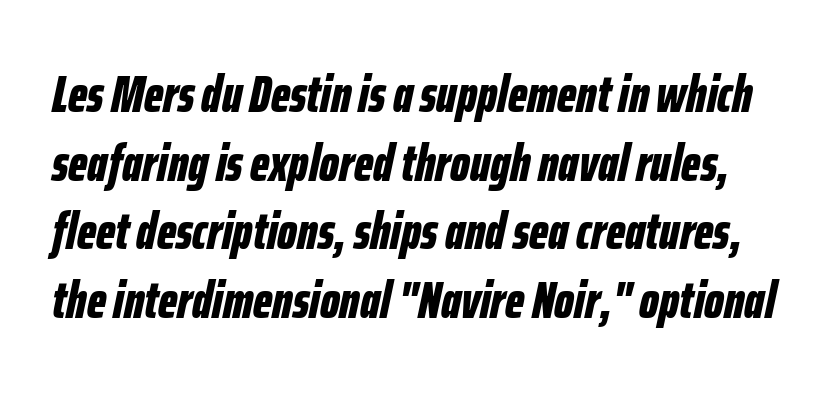
Q: Is the text bold? A: Yes.
Q: Is the text italic (slanted)? A: Yes, it leans right by about 12 degrees.
Q: Is the text underlined? A: No.
Q: Is the spacing between letters normal or unusually wide? A: Normal.
Q: Is the spacing between lines tight, normal or loose? A: Normal.
Q: Width (condensed, normal, or wide)? A: Condensed.
Q: Stroke contrast? A: Low.
Q: x-height? A: Medium.
Q: Monospaced? A: No.
